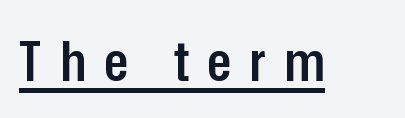
{"serif": "no", "italic": "no", "bold": "semi", "weight": "semibold", "width": "condensed", "stroke_contrast": "low", "x_height": "medium", "monospaced": "no", "underline": "yes", "letter_spacing": "wide", "letter_spacing_em": 0.33, "glyph_px": 56}
